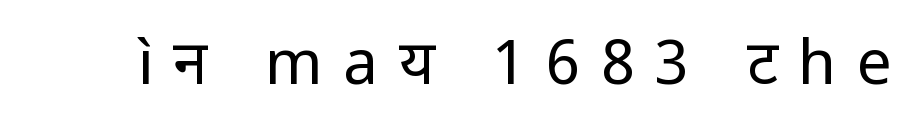
{"serif": "no", "italic": "no", "bold": "no", "weight": "regular", "width": "normal", "stroke_contrast": "low", "x_height": "medium", "monospaced": "no", "underline": "no", "letter_spacing": "wide", "letter_spacing_em": 0.33, "glyph_px": 62}
